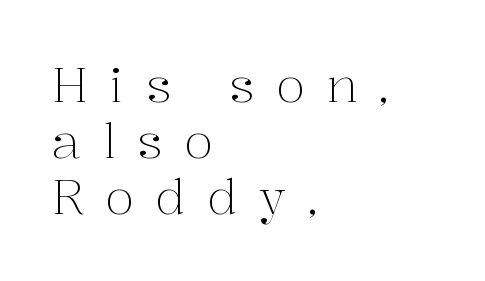
{"serif": "yes", "italic": "no", "bold": "no", "weight": "light", "width": "normal", "stroke_contrast": "medium", "x_height": "medium", "monospaced": "no", "underline": "no", "align": "left", "line_spacing_ratio": 1.17, "letter_spacing": "wide", "letter_spacing_em": 0.45, "glyph_px": 48}
